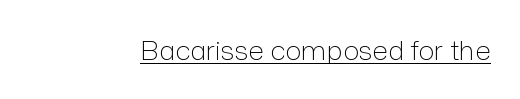
Q: Is the text bold? A: No.
Q: Is the text italic (slanted)? A: No, it is upright.
Q: Is the text underlined? A: Yes.
Q: Is the spacing between letters normal or unusually wide? A: Normal.
